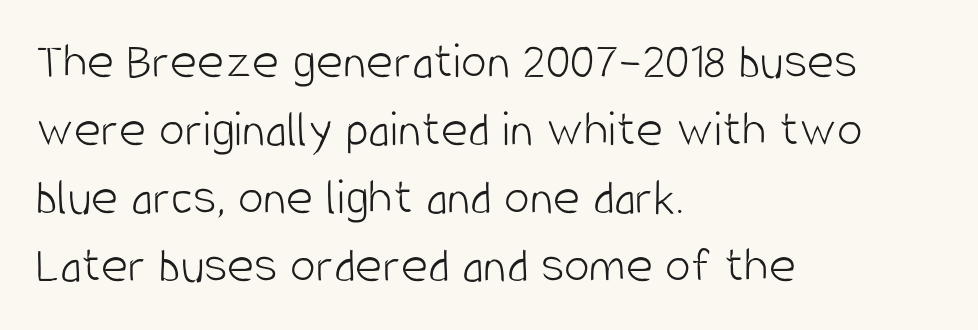
The image shows 52 px light, condensed sans-serif type, upright; set left-aligned, normal line spacing (1.31x), normal letter spacing, not underlined; low stroke contrast and a large x-height.
